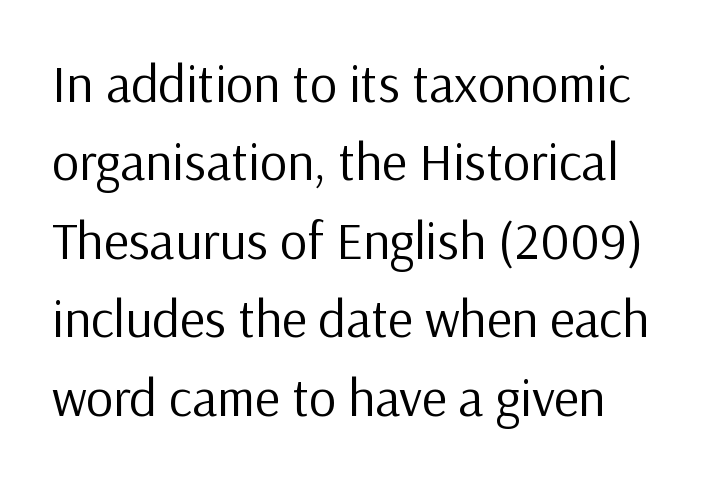
The image shows 53 px regular-weight sans-serif type, upright; set normal line spacing (1.48x), normal letter spacing, not underlined; low stroke contrast and a medium x-height.
